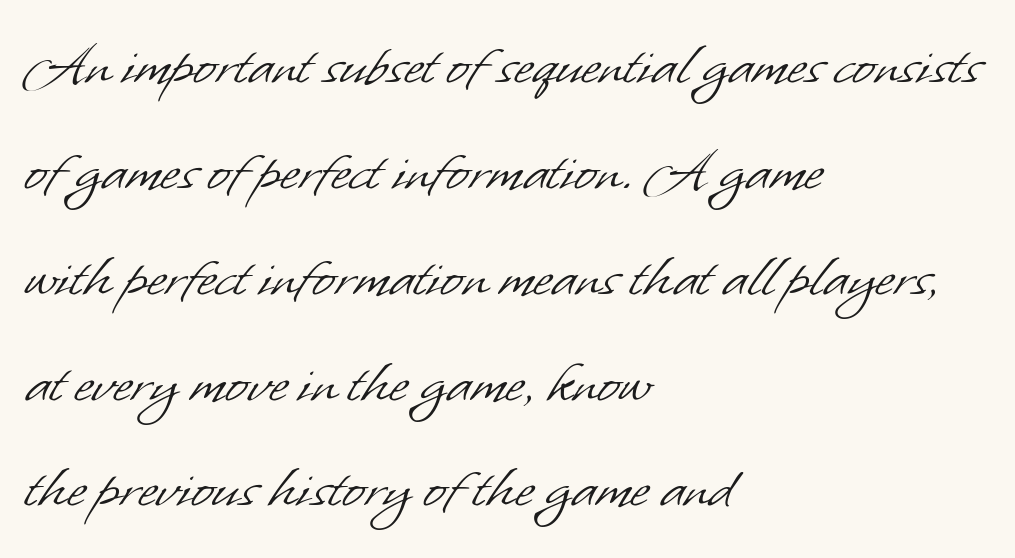
The image shows 67 px light sans-serif type; set left-aligned, normal line spacing (1.58x), normal letter spacing, not underlined; low stroke contrast and a small x-height.
